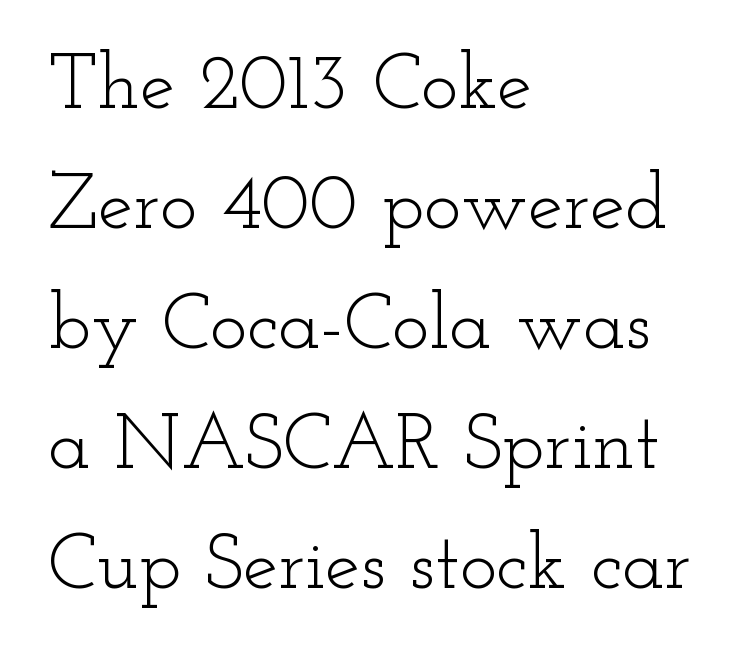
{"serif": "yes", "italic": "no", "bold": "no", "weight": "light", "width": "wide", "stroke_contrast": "low", "x_height": "small", "monospaced": "no", "underline": "no", "align": "left", "line_spacing": "normal", "line_spacing_ratio": 1.52, "letter_spacing": "normal", "letter_spacing_em": 0.0, "glyph_px": 79}
